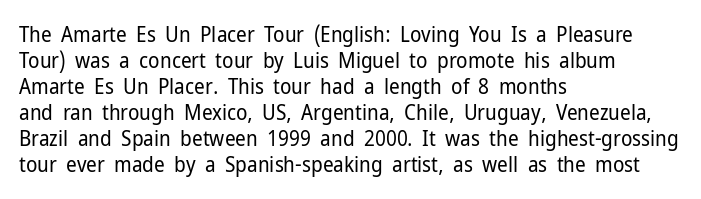
The image shows 21 px text type, upright; set left-aligned, line spacing 1.24x, normal letter spacing, not underlined.
